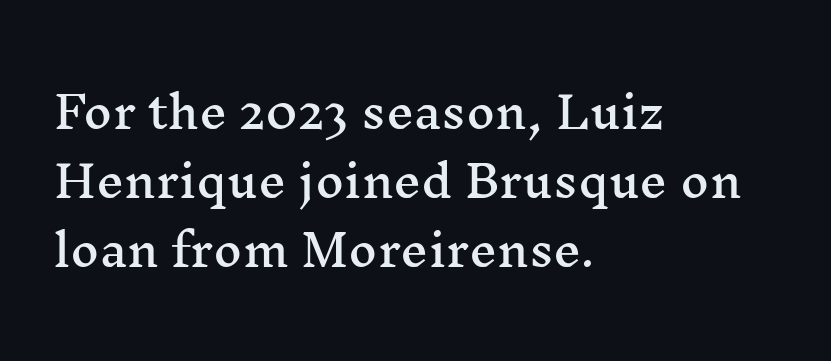
The image shows 44 px wide serif type, upright; set left-aligned, normal line spacing (1.57x), normal letter spacing, not underlined; medium stroke contrast and a medium x-height.
